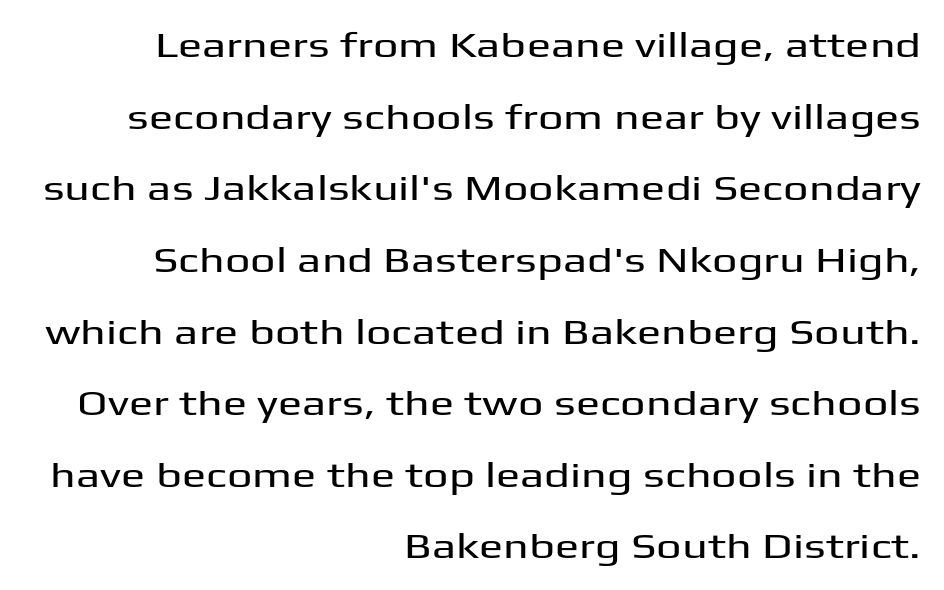
{"serif": "no", "italic": "no", "width": "wide", "stroke_contrast": "medium", "x_height": "medium", "monospaced": "no", "underline": "no", "align": "right", "line_spacing": "loose", "line_spacing_ratio": 1.99, "letter_spacing": "normal", "letter_spacing_em": 0.0, "glyph_px": 36}
